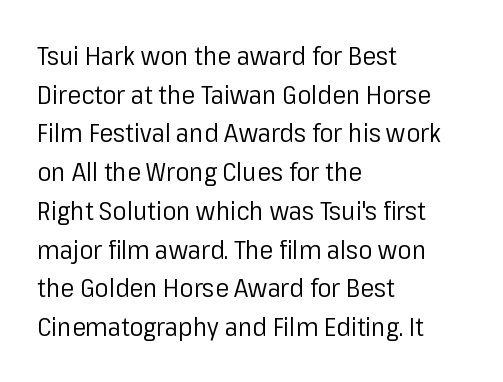
Q: Is the text bold? A: No.
Q: Is the text italic (slanted)? A: No, it is upright.
Q: Is the text underlined? A: No.
Q: How is the paragraph aligned? A: Left-aligned.
Q: Is the spacing between letters normal or unusually wide? A: Normal.
Q: Is the spacing between lines tight, normal or loose? A: Normal.
